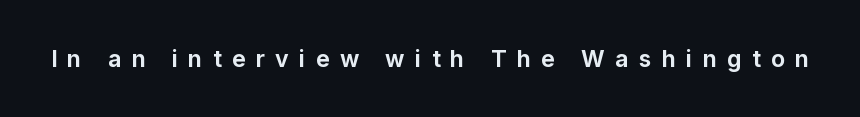
The image shows 23 px bold type, upright; set unusually wide letter spacing (+0.45 em), not underlined.
